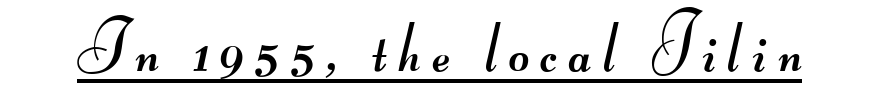
A typesetter would call this proportional, since set widths differ per character. Counters stay open thanks to moderate or lighter strokes. Typographically, this falls in the sans-serif category. Compared with undecorated copy, this sample adds a rule below the words.
